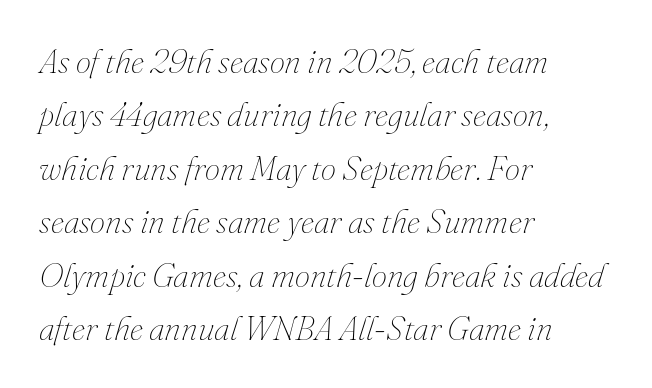
The image shows 34 px thin type, italic (leaning right); set left-aligned, normal line spacing (1.57x), normal letter spacing, not underlined; medium stroke contrast and a small x-height.
